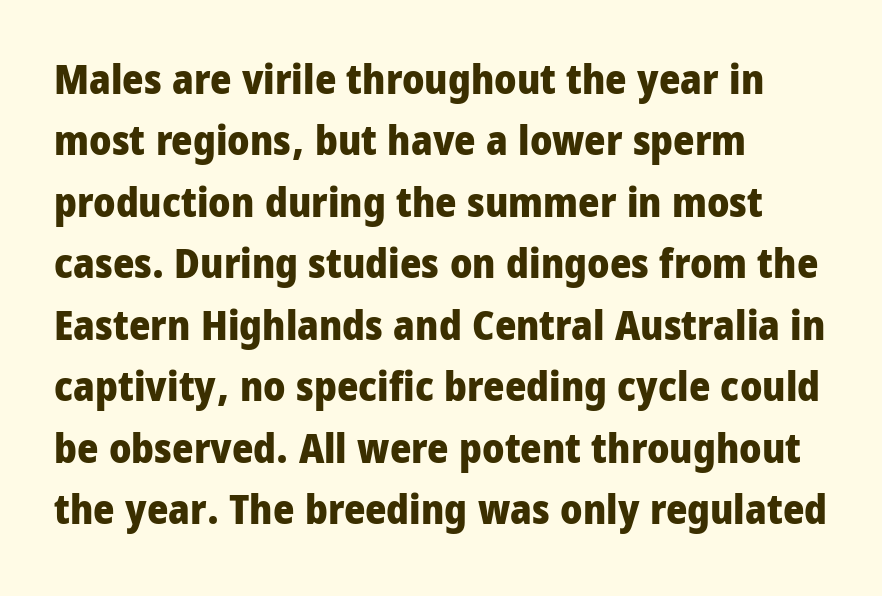
The image shows 41 px heavy, condensed sans-serif type, upright; set left-aligned, normal line spacing (1.5x), normal letter spacing, not underlined; low stroke contrast and a large x-height.
